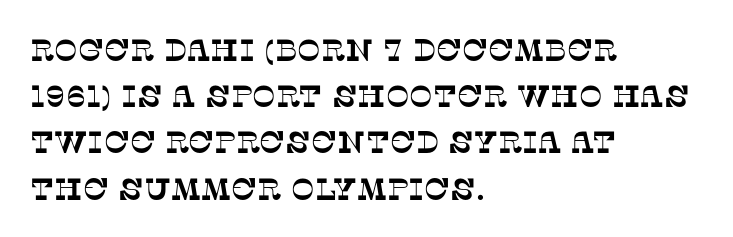
{"serif": "yes", "width": "normal", "stroke_contrast": "low", "x_height": "large", "monospaced": "no", "underline": "no", "align": "left", "line_spacing": "normal", "line_spacing_ratio": 1.49, "letter_spacing": "normal", "letter_spacing_em": 0.0, "glyph_px": 31}
